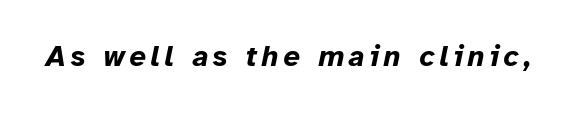
The image shows 29 px bold type, italic (leaning right); set not underlined; low stroke contrast and a medium x-height.
